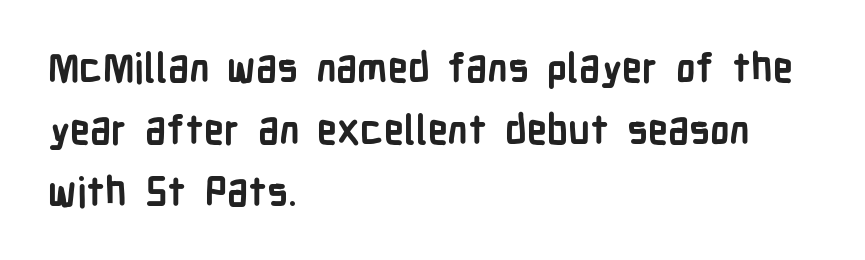
Q: Is the text bold? A: Yes.
Q: Is the text italic (slanted)? A: No, it is upright.
Q: Is the typeface a serif or a sans-serif typeface? A: Sans-serif.
Q: Is the text underlined? A: No.
Q: How is the paragraph aligned? A: Left-aligned.
Q: Is the spacing between letters normal or unusually wide? A: Normal.
Q: Is the spacing between lines tight, normal or loose? A: Normal.
Q: Width (condensed, normal, or wide)? A: Condensed.
Q: Stroke contrast? A: Low.
Q: x-height? A: Medium.
Q: Monospaced? A: No.
